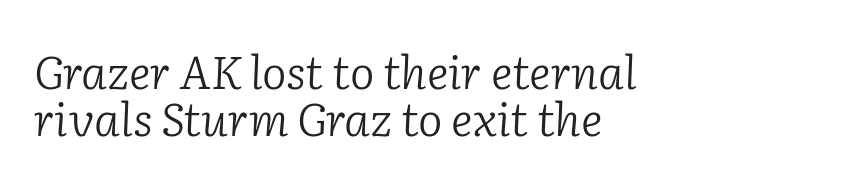
The image shows 46 px light serif type, italic (leaning right); set left-aligned, tight line spacing (1.02x), normal letter spacing, not underlined; low stroke contrast and a medium x-height.
